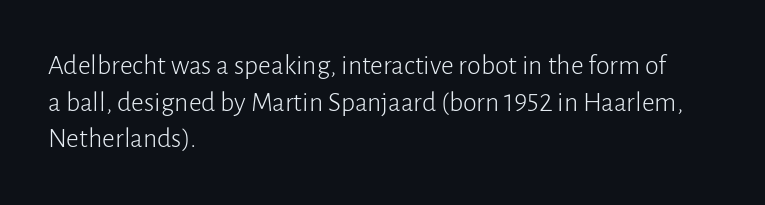
Nothing sits at the stroke ends, so this counts as sans-serif. Do the characters align in a grid? No, the font is proportional. Between one letter and the next there's only the usual sliver of space. Rendered with straight, roman letterforms. Glance below the letters and you will spot only blank space. Is this a heavy cut? Hardly; it is regular or lighter.
